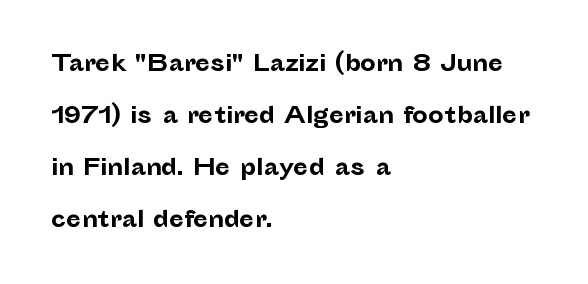
The letters are bold, with thick, heavy strokes. Each row of text sits above clean, open space. A typesetter would mark this as roman, not italic. Every row of glyphs begins at an identical x-position on the left. Notice the wide empty band between every row — that's loose leading.
